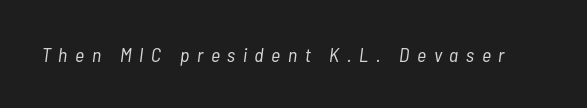
The image shows 20 px text type, italic (leaning right); set unusually wide letter spacing (+0.38 em), not underlined.
